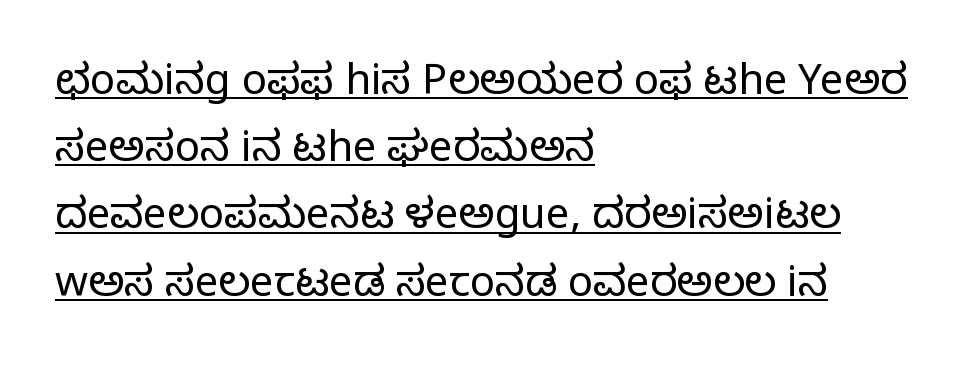
{"serif": "no", "italic": "no", "bold": "no", "weight": "light", "width": "normal", "stroke_contrast": "low", "x_height": "medium", "monospaced": "no", "underline": "yes", "align": "left", "line_spacing": "normal", "line_spacing_ratio": 1.6, "letter_spacing": "normal", "letter_spacing_em": 0.0, "glyph_px": 42}
